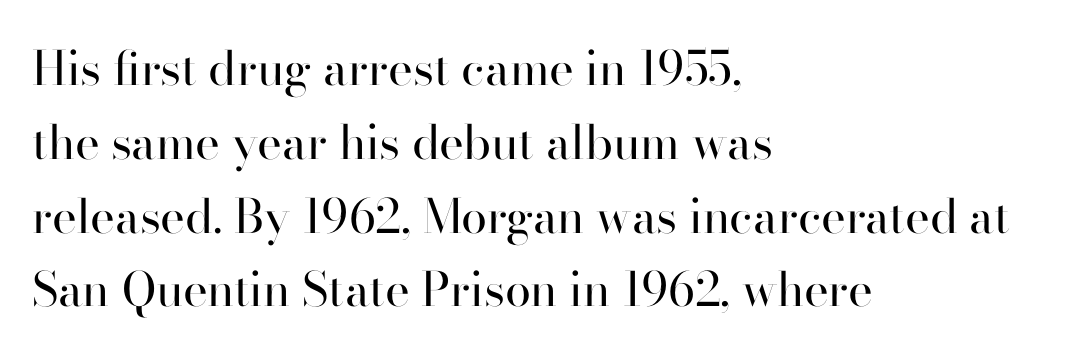
The image shows 47 px regular-weight serif type, upright; set left-aligned, normal line spacing (1.57x), normal letter spacing, not underlined; high stroke contrast and a small x-height.
